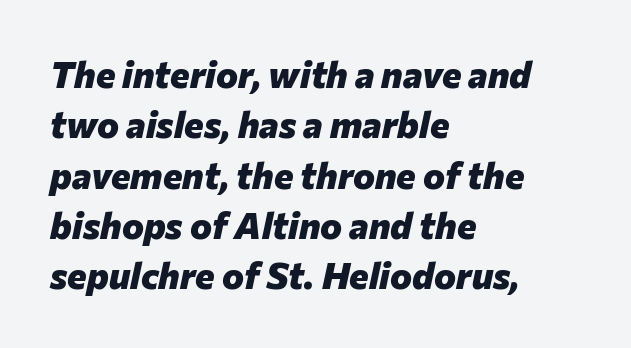
{"italic": "yes", "lean": "right", "slant_degrees": 12, "bold": "yes", "weight": "heavy", "width": "normal", "stroke_contrast": "low", "x_height": "medium", "monospaced": "no", "underline": "no", "align": "left", "line_spacing": "normal", "line_spacing_ratio": 1.36, "letter_spacing": "normal", "letter_spacing_em": 0.0, "glyph_px": 37}
